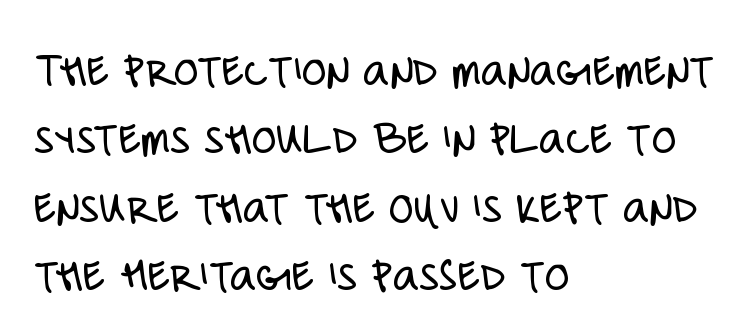
The image shows 50 px light, condensed sans-serif type, upright; set left-aligned, normal line spacing (1.37x), normal letter spacing, not underlined; low stroke contrast and a large x-height.
